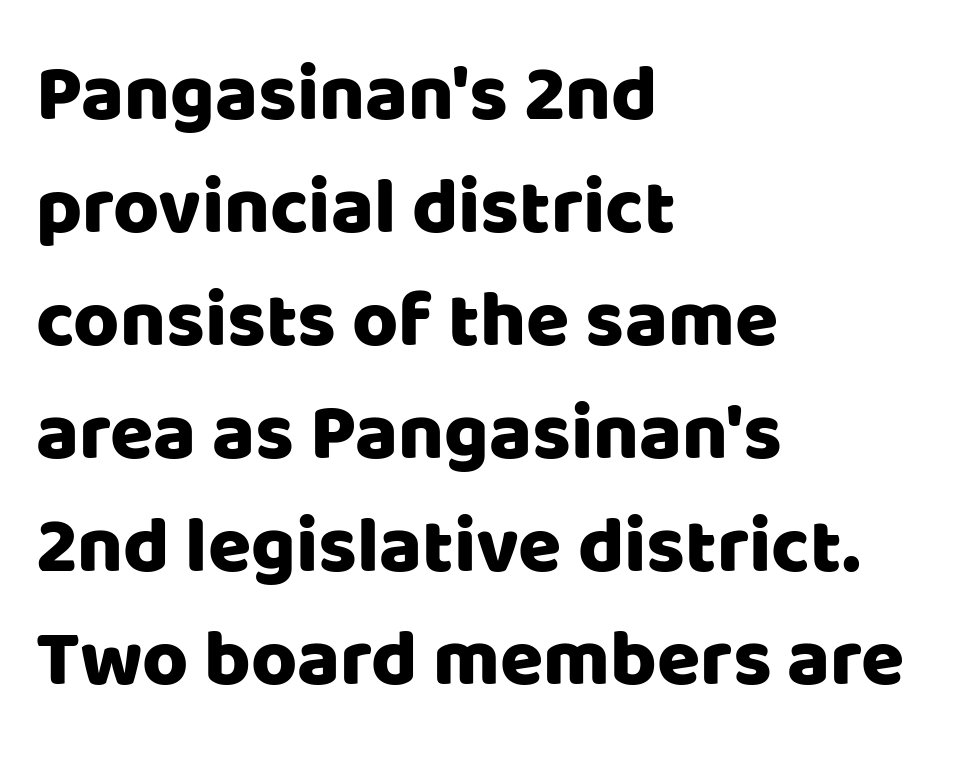
Q: Is the text italic (slanted)? A: No, it is upright.
Q: Is the typeface a serif or a sans-serif typeface? A: Sans-serif.
Q: Is the text underlined? A: No.
Q: How is the paragraph aligned? A: Left-aligned.
Q: Is the spacing between letters normal or unusually wide? A: Normal.
Q: Is the spacing between lines tight, normal or loose? A: Normal.
Q: Width (condensed, normal, or wide)? A: Normal.
Q: Stroke contrast? A: Low.
Q: x-height? A: Large.
Q: Monospaced? A: No.
